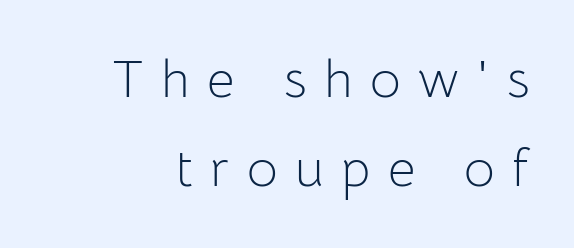
The image shows 53 px light sans-serif type, upright; set normal line spacing (1.68x), unusually wide letter spacing (+0.33 em), not underlined; low stroke contrast and a medium x-height.
